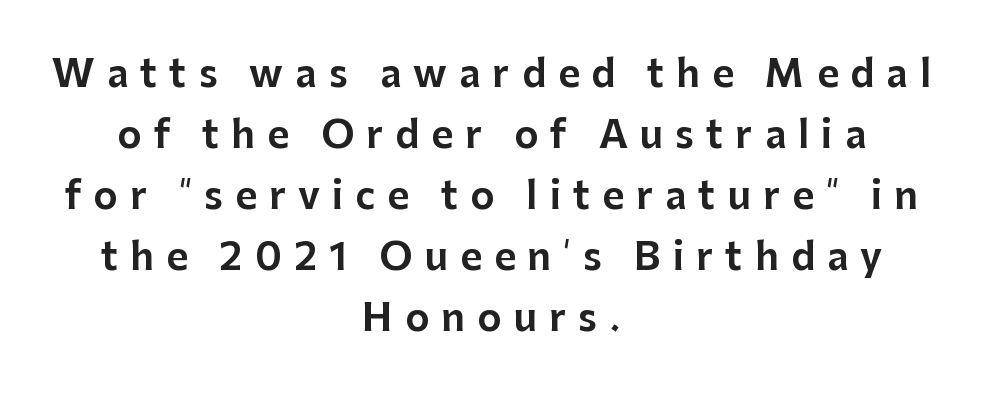
Q: Is the text italic (slanted)? A: No, it is upright.
Q: Is the typeface a serif or a sans-serif typeface? A: Sans-serif.
Q: Is the text underlined? A: No.
Q: How is the paragraph aligned? A: Centered.
Q: Is the spacing between letters normal or unusually wide? A: Unusually wide.
Q: Is the spacing between lines tight, normal or loose? A: Normal.
Q: Width (condensed, normal, or wide)? A: Normal.
Q: Stroke contrast? A: Low.
Q: x-height? A: Medium.
Q: Monospaced? A: No.
